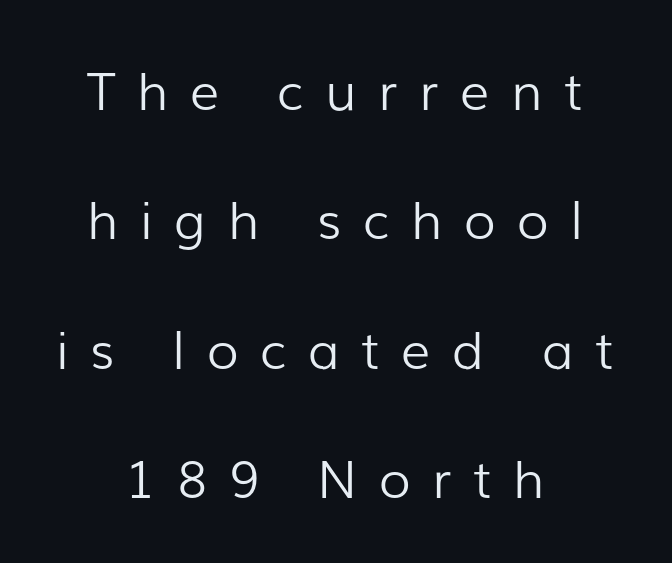
Tracking here is generous; glyphs stand well apart from one another. The passage shown is not underscored anywhere. These lines are rendered in a variable-pitch font. Are there feet on the stems? There aren't — it's a sans.
